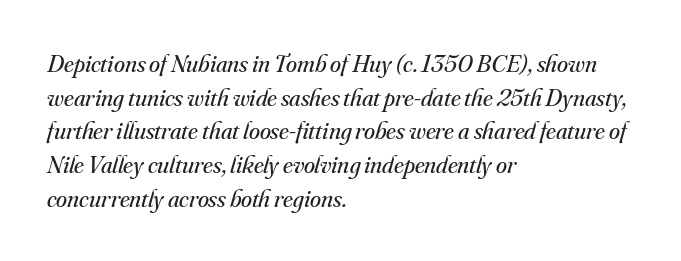
Italic: yes, the glyphs are oblique. The compositor pushed each line to the left boundary. Standard letterfit; no display-style spreading of the glyphs. One glance says typical: line gaps are just what's usual. The face looks like a standard text weight, possibly lighter. Check the space under the baseline: it is left empty.
